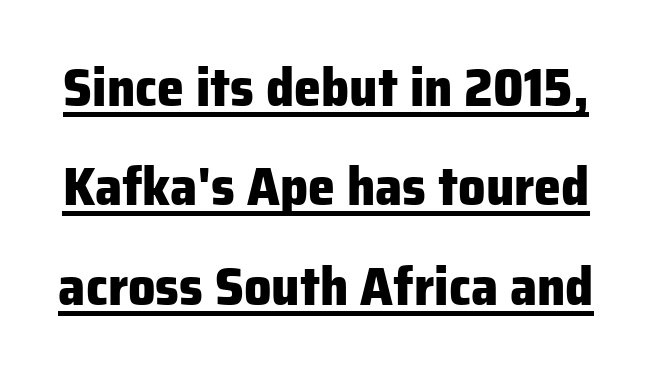
{"serif": "no", "italic": "no", "bold": "yes", "weight": "heavy", "width": "normal", "stroke_contrast": "low", "x_height": "medium", "monospaced": "no", "underline": "yes", "line_spacing_ratio": 1.84, "letter_spacing": "normal", "letter_spacing_em": 0.0, "glyph_px": 54}
